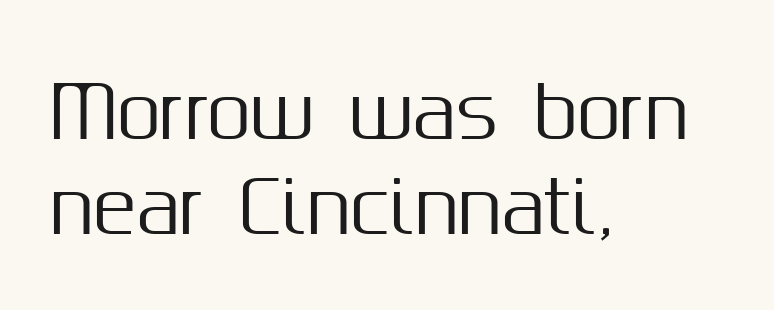
Compared with typical paragraphs, the rows here are spaced about the same. Inter-character spacing is left at the font's built-in metrics. The typesetter chose a ragged-right arrangement here. Looks like regular typesetting: each glyph gets only the width it needs.
